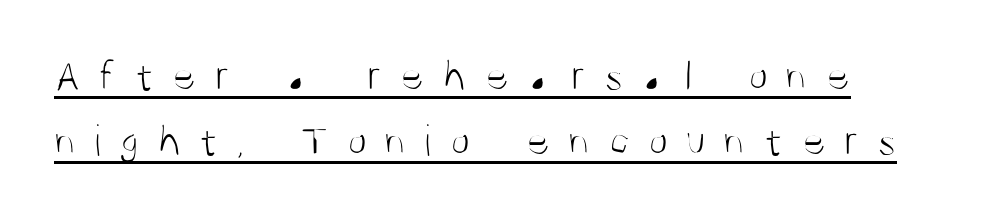
Evenly set lines give the paragraph a standard silhouette. Check where the strokes stop: nothing finishes them off — pure sans. Nope, not italic — everything's standing straight. Caption: expanded tracking, letters set apart. The typesetter has applied underlining to the passage shown.
